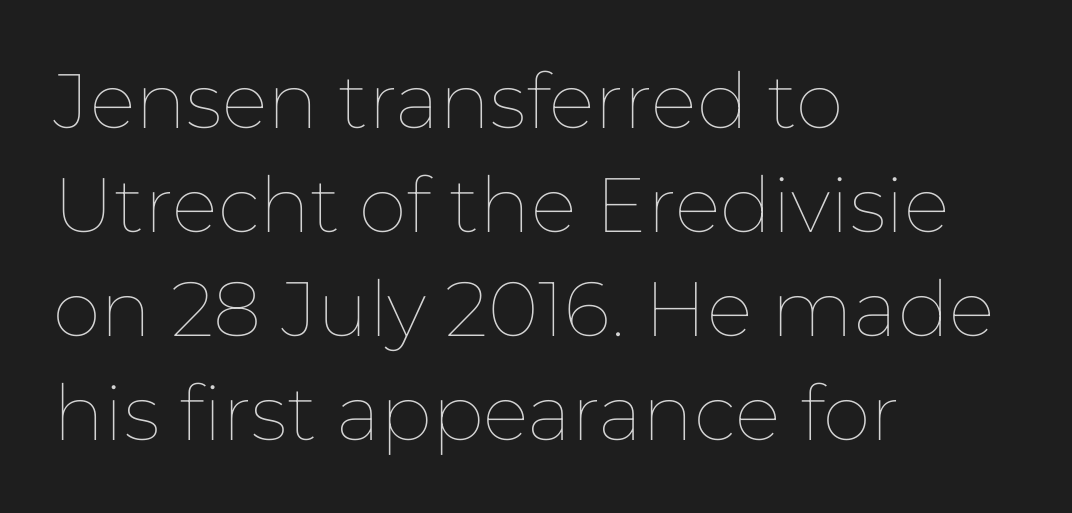
Q: Is the text bold? A: No.
Q: Is the text italic (slanted)? A: No, it is upright.
Q: Is the text underlined? A: No.
Q: How is the paragraph aligned? A: Left-aligned.
Q: Is the spacing between letters normal or unusually wide? A: Normal.
Q: Is the spacing between lines tight, normal or loose? A: Normal.
Q: Width (condensed, normal, or wide)? A: Normal.
Q: Stroke contrast? A: Low.
Q: x-height? A: Medium.
Q: Monospaced? A: No.
